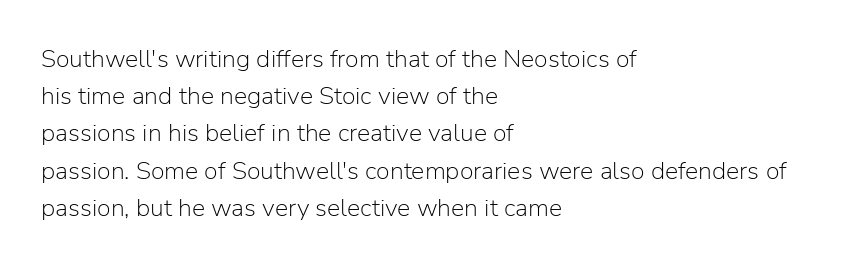
Each new line begins a customary step beneath the previous one. In CSS terms this would be text-align: left. Every character sits straight up, as roman type does. Inter-character spacing is left at the font's built-in metrics.
